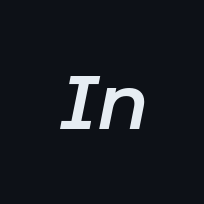
The image shows 76 px semibold type, italic (leaning right); set normal letter spacing, not underlined; low stroke contrast and a medium x-height.
